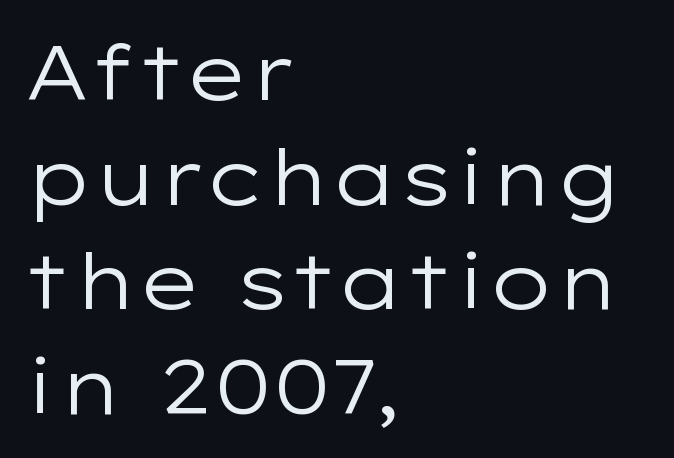
The image shows 77 px regular-weight, wide sans-serif type, upright; set left-aligned, normal line spacing (1.36x), normal letter spacing, not underlined; low stroke contrast and a medium x-height.
